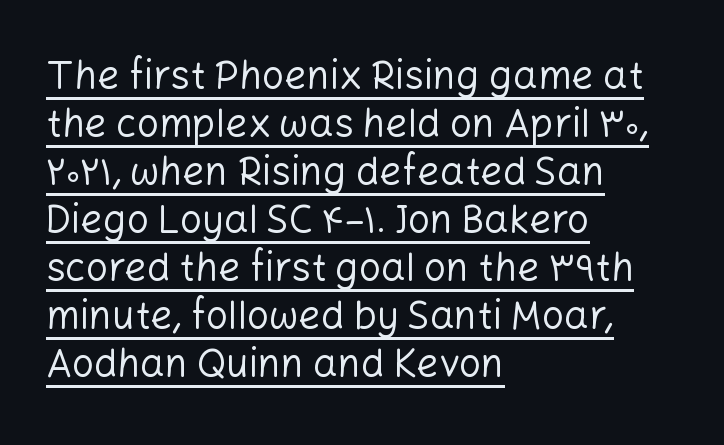
Q: Is the text bold? A: No.
Q: Is the text italic (slanted)? A: No, it is upright.
Q: Is the typeface a serif or a sans-serif typeface? A: Sans-serif.
Q: Is the text underlined? A: Yes.
Q: How is the paragraph aligned? A: Left-aligned.
Q: Is the spacing between letters normal or unusually wide? A: Normal.
Q: Width (condensed, normal, or wide)? A: Normal.
Q: Stroke contrast? A: Low.
Q: x-height? A: Medium.
Q: Monospaced? A: No.
